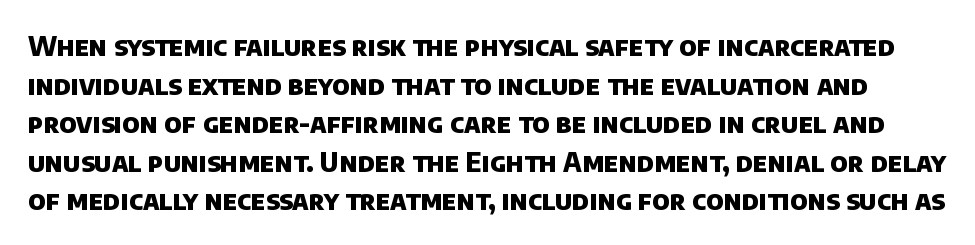
Emphasis by weight is at full strength: bold. These lines sit exactly where default settings would place them. You could call the tracking neutral — neither tight nor loose. Descender tails drop into unmarked territory.
